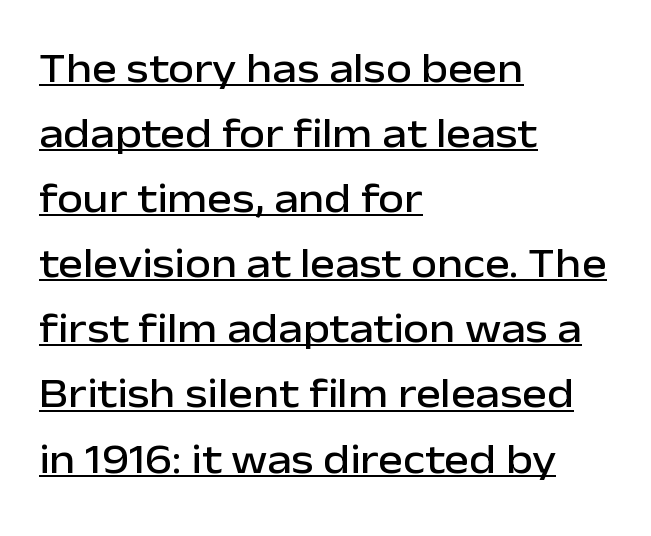
{"serif": "no", "italic": "no", "width": "normal", "stroke_contrast": "low", "x_height": "medium", "monospaced": "no", "underline": "yes", "align": "left", "line_spacing": "normal", "line_spacing_ratio": 1.55, "letter_spacing": "normal", "letter_spacing_em": 0.0, "glyph_px": 42}
